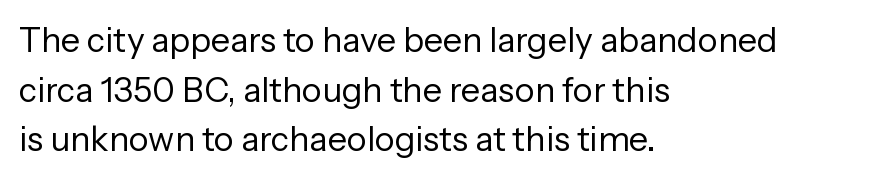
{"serif": "no", "italic": "no", "bold": "no", "weight": "regular", "width": "normal", "stroke_contrast": "low", "x_height": "medium", "monospaced": "no", "underline": "no", "align": "left", "line_spacing": "normal", "line_spacing_ratio": 1.46, "letter_spacing": "normal", "letter_spacing_em": 0.0, "glyph_px": 34}
